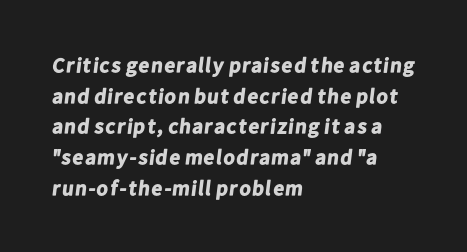
Q: Is the text bold? A: Yes.
Q: Is the text underlined? A: No.
Q: How is the paragraph aligned? A: Left-aligned.
Q: Is the spacing between letters normal or unusually wide? A: Normal.
Q: Is the spacing between lines tight, normal or loose? A: Normal.
